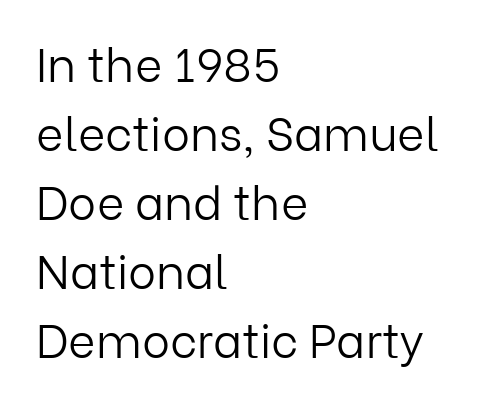
Q: Is the text bold? A: No.
Q: Is the text italic (slanted)? A: No, it is upright.
Q: Is the typeface a serif or a sans-serif typeface? A: Sans-serif.
Q: Is the text underlined? A: No.
Q: How is the paragraph aligned? A: Left-aligned.
Q: Is the spacing between letters normal or unusually wide? A: Normal.
Q: Is the spacing between lines tight, normal or loose? A: Normal.
Q: Width (condensed, normal, or wide)? A: Normal.
Q: Stroke contrast? A: Low.
Q: x-height? A: Medium.
Q: Monospaced? A: No.
